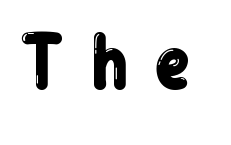
Q: Is the text italic (slanted)? A: No, it is upright.
Q: Is the typeface a serif or a sans-serif typeface? A: Sans-serif.
Q: Is the text underlined? A: No.
Q: Is the spacing between letters normal or unusually wide? A: Unusually wide.
Q: Width (condensed, normal, or wide)? A: Condensed.
Q: Stroke contrast? A: Low.
Q: x-height? A: Medium.
Q: Monospaced? A: No.
